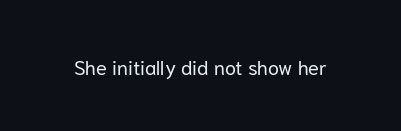
The image shows 20 px text type, upright; set normal letter spacing, not underlined.
